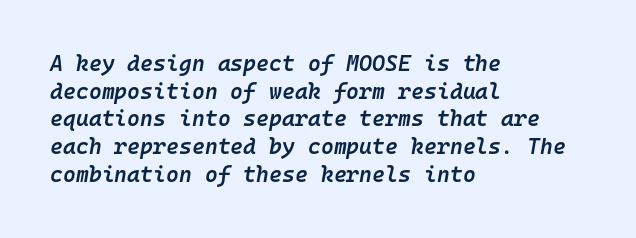
The image shows 22 px text type, italic (leaning right); set left-aligned, normal line spacing (1.26x), normal letter spacing, not underlined.
